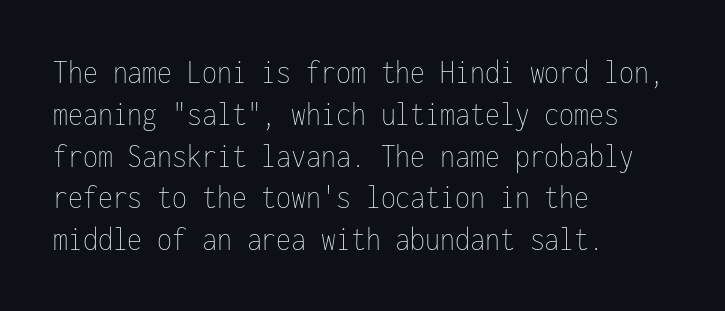
Only glyphs here, with clear space below each row. The lines are quadded left. Fixed-width glyphs throughout — classic coding-font behaviour. Rendered with straight, roman letterforms. Nobody touched the tracking dial on this one. Caption: face not bold, strokes unweighted.
